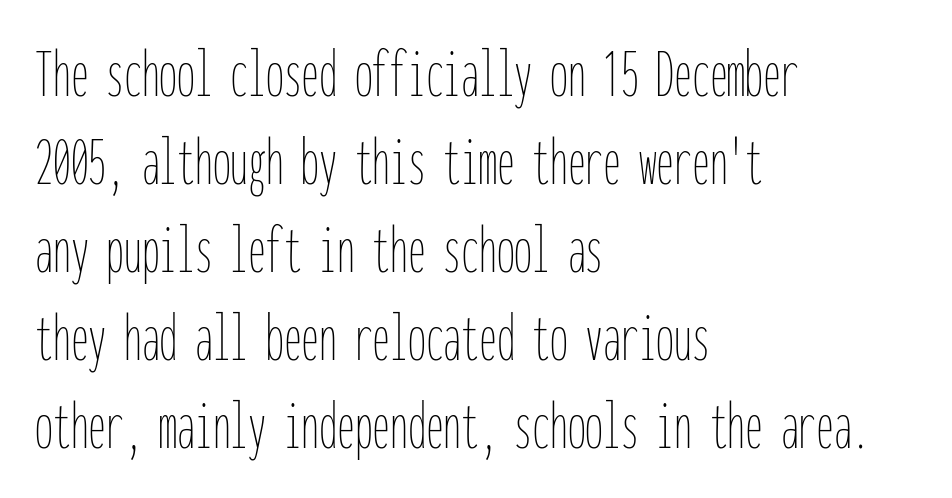
{"italic": "no", "bold": "no", "weight": "thin", "width": "condensed", "stroke_contrast": "low", "x_height": "medium", "monospaced": "yes", "underline": "no", "align": "left", "line_spacing_ratio": 1.24, "letter_spacing": "normal", "letter_spacing_em": 0.0, "glyph_px": 71}
